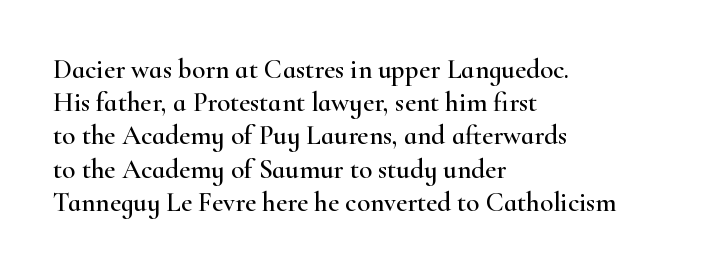
Q: Is the text italic (slanted)? A: No, it is upright.
Q: Is the text underlined? A: No.
Q: How is the paragraph aligned? A: Left-aligned.
Q: Is the spacing between letters normal or unusually wide? A: Normal.
